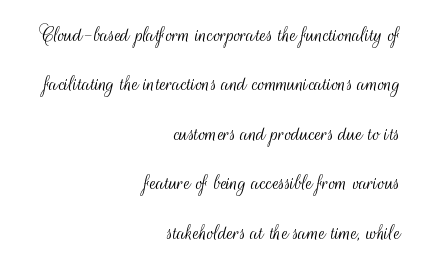
The image shows 23 px text type; set right-aligned, loose line spacing (2.15x), normal letter spacing, not underlined.
